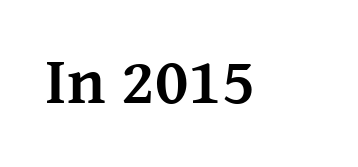
{"serif": "yes", "italic": "no", "bold": "yes", "weight": "semibold", "width": "normal", "stroke_contrast": "medium", "x_height": "medium", "monospaced": "no", "underline": "no", "letter_spacing": "normal", "letter_spacing_em": 0.0, "glyph_px": 66}
